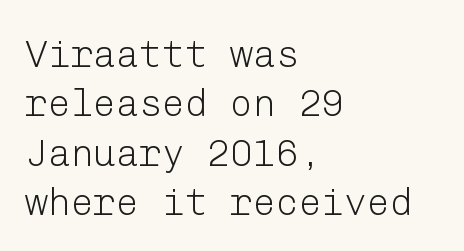
The image shows 38 px light sans-serif type, upright; set left-aligned, normal line spacing (1.3x), normal letter spacing, not underlined; low stroke contrast and a medium x-height.
